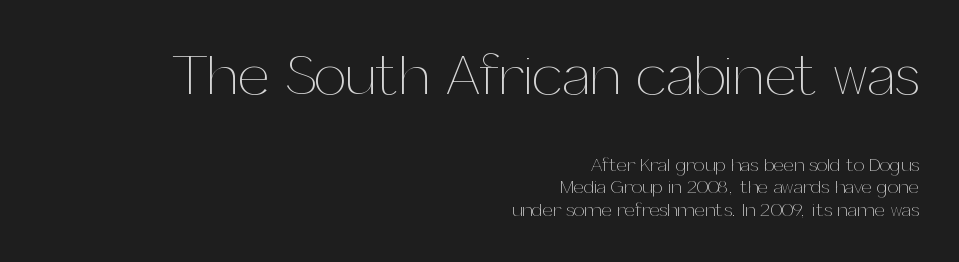
Larger block? The one above; the one below is distinctly smaller. Visually the block forms a straight wall on the right and a jagged coastline on the left. These lines are rendered in a variable-pitch font. Type without underlining. Counters stay open thanks to moderate or lighter strokes.
